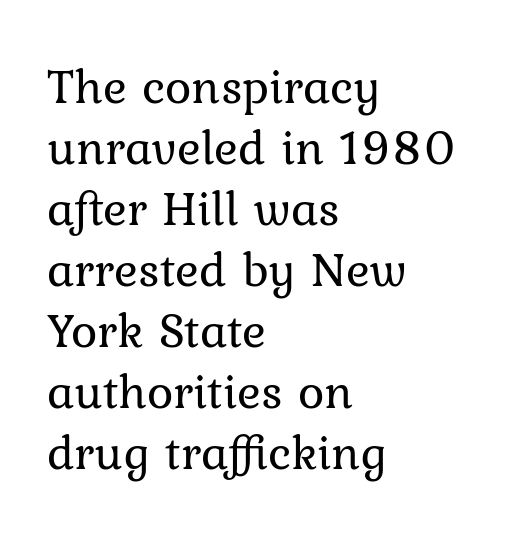
{"italic": "no", "bold": "no", "weight": "regular", "width": "normal", "stroke_contrast": "low", "x_height": "medium", "monospaced": "no", "underline": "no", "align": "left", "line_spacing_ratio": 1.22, "letter_spacing": "normal", "letter_spacing_em": 0.0, "glyph_px": 50}
